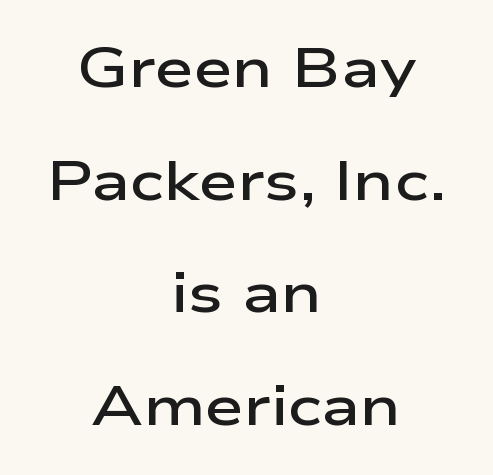
The image shows 56 px semibold, wide sans-serif type, upright; set centered, loose line spacing (2.01x), normal letter spacing, not underlined; low stroke contrast and a medium x-height.
